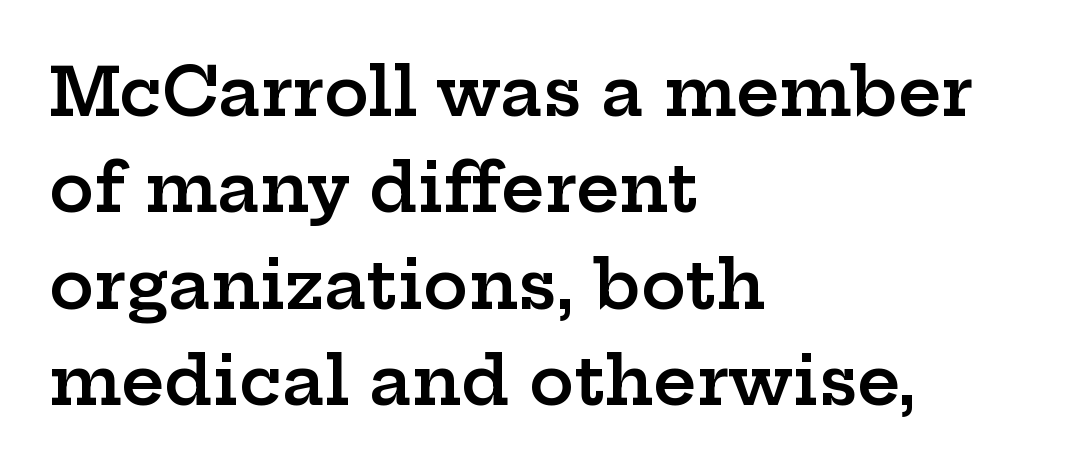
Q: Is the text bold? A: Semi-bold.
Q: Is the text italic (slanted)? A: No, it is upright.
Q: Is the typeface a serif or a sans-serif typeface? A: Serif.
Q: Is the text underlined? A: No.
Q: How is the paragraph aligned? A: Left-aligned.
Q: Is the spacing between letters normal or unusually wide? A: Normal.
Q: Is the spacing between lines tight, normal or loose? A: Normal.
Q: Width (condensed, normal, or wide)? A: Wide.
Q: Stroke contrast? A: Low.
Q: x-height? A: Medium.
Q: Monospaced? A: No.
